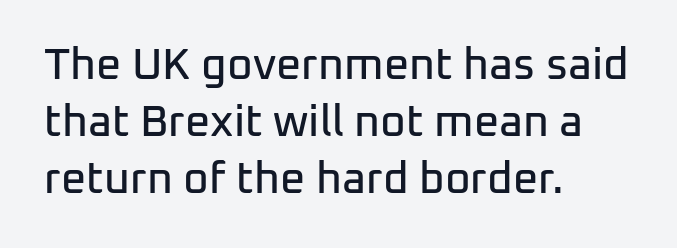
Type without underlining. Characters remain perfectly vertical along every line. This sample has the flowing, uneven cadence of proportional lettering. What's the leading like? Ordinary, nothing unusual. This rendering leaves character spacing at its baseline value. The ragged edge is on the right, which tells us the setting is flush left.
